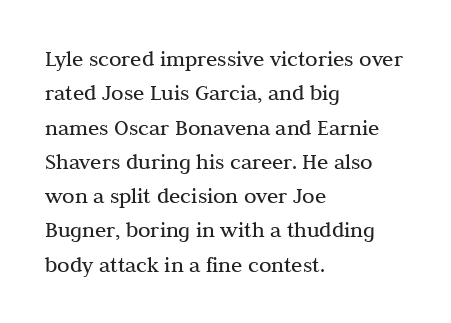
{"italic": "no", "bold": "no", "underline": "no", "align": "left", "line_spacing": "normal", "line_spacing_ratio": 1.49, "letter_spacing": "normal", "letter_spacing_em": 0.0, "glyph_px": 23}
